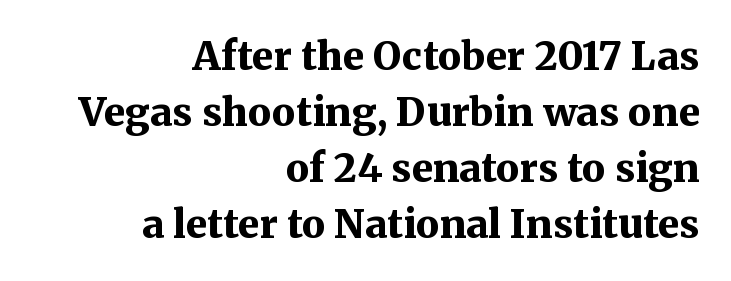
Each line ends at the same right margin while the left side varies. Students, this is bold: see how much ink each stroke carries. The specimen omits any rule beneath the text block's lines. Classification — serif. Note the varied advance widths — an 'i' is clearly narrower than an 'm'.
